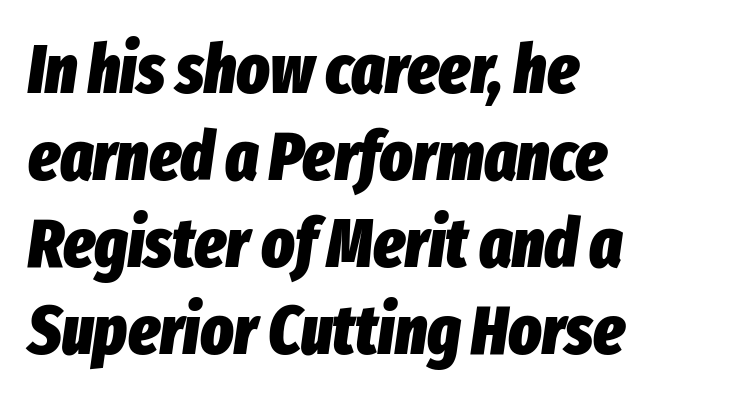
{"italic": "yes", "lean": "right", "slant_degrees": 8, "bold": "yes", "weight": "heavy", "width": "condensed", "stroke_contrast": "low", "x_height": "medium", "monospaced": "no", "underline": "no", "align": "left", "line_spacing": "normal", "line_spacing_ratio": 1.26, "letter_spacing": "normal", "letter_spacing_em": 0.0, "glyph_px": 69}
